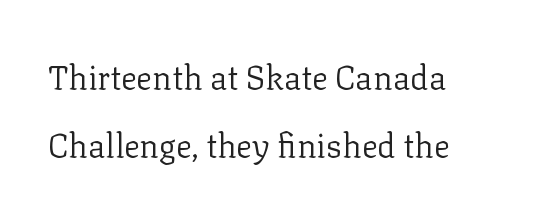
{"serif": "yes", "italic": "no", "bold": "no", "weight": "regular", "width": "normal", "stroke_contrast": "low", "x_height": "medium", "monospaced": "no", "underline": "no", "align": "left", "line_spacing": "loose", "line_spacing_ratio": 2.05, "letter_spacing": "normal", "letter_spacing_em": 0.0, "glyph_px": 33}
